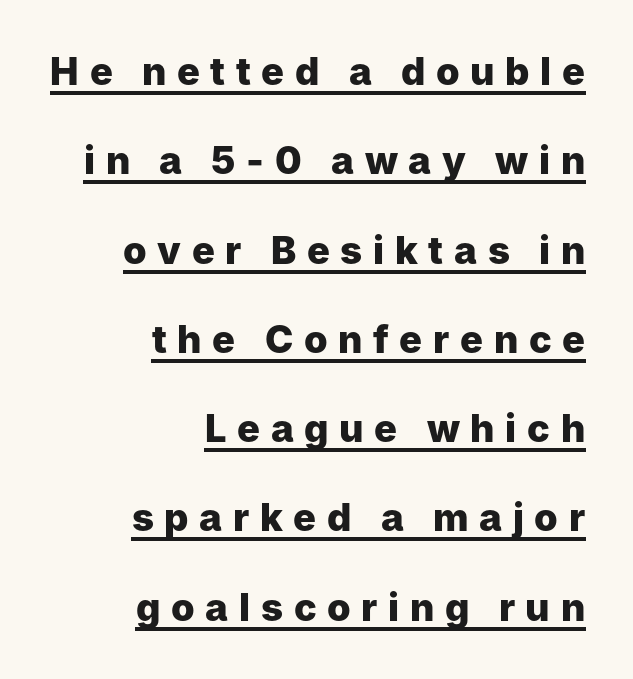
Where is the straight margin? On the right. These characters rest on top of a visible drawn line. Quick note: interline space is abundant. The font family rendered here belongs to the sans-serif group.
